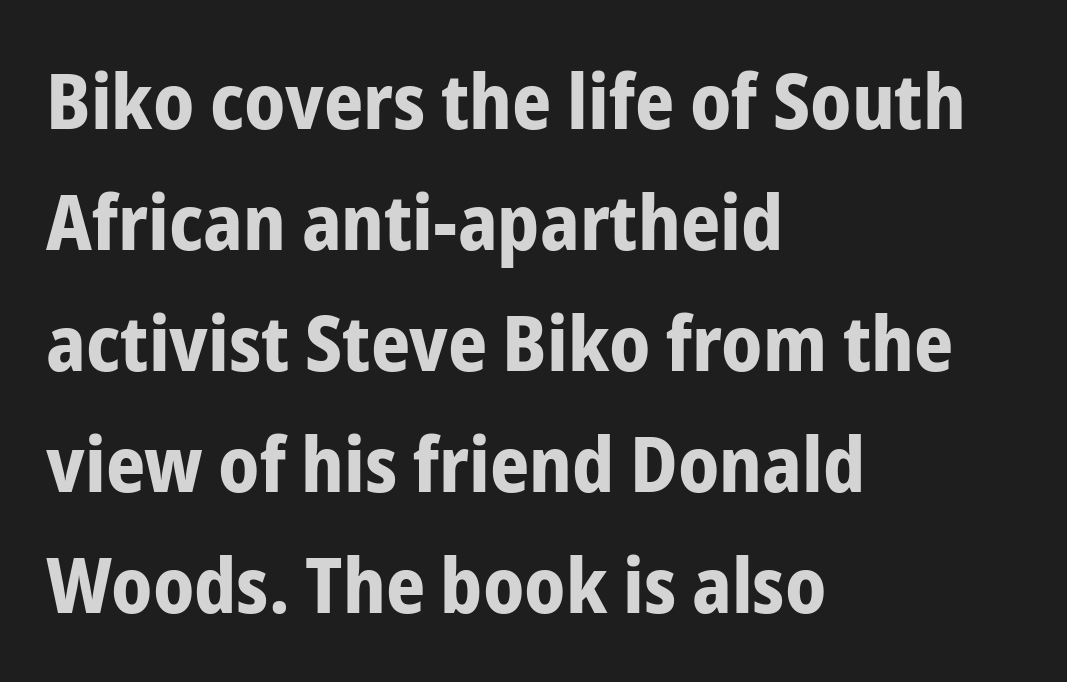
Q: Is the text bold? A: Yes.
Q: Is the text italic (slanted)? A: No, it is upright.
Q: Is the typeface a serif or a sans-serif typeface? A: Sans-serif.
Q: Is the text underlined? A: No.
Q: How is the paragraph aligned? A: Left-aligned.
Q: Is the spacing between letters normal or unusually wide? A: Normal.
Q: Is the spacing between lines tight, normal or loose? A: Normal.
Q: Width (condensed, normal, or wide)? A: Condensed.
Q: Stroke contrast? A: Low.
Q: x-height? A: Medium.
Q: Monospaced? A: No.
